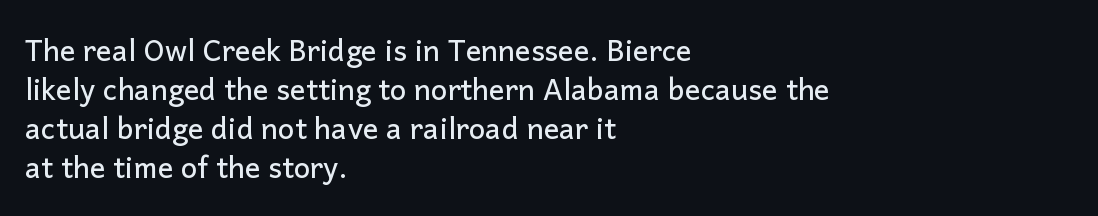
The image shows 29 px sans-serif type, upright; set left-aligned, normal line spacing (1.35x), normal letter spacing, not underlined; low stroke contrast and a medium x-height.
